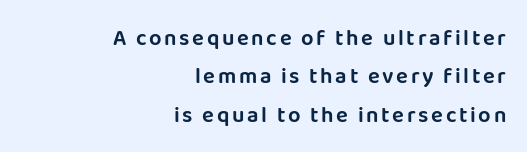
{"italic": "no", "underline": "no", "align": "right", "line_spacing_ratio": 1.75, "glyph_px": 22}
